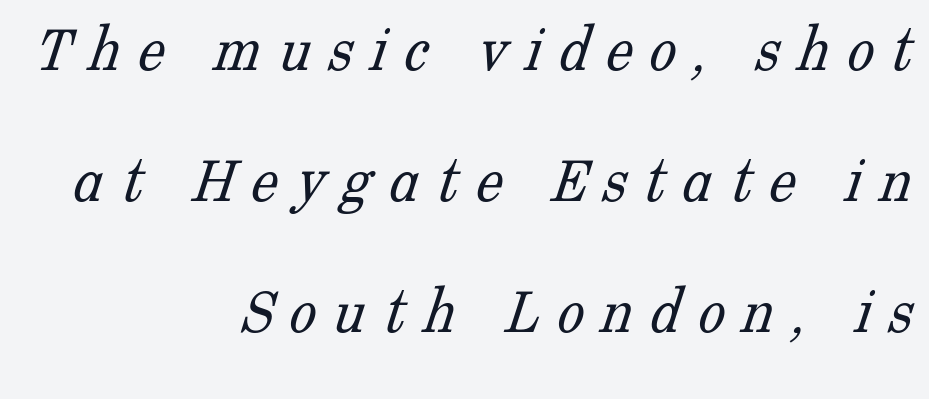
{"serif": "yes", "bold": "no", "weight": "light", "width": "normal", "stroke_contrast": "low", "x_height": "medium", "monospaced": "no", "underline": "no", "align": "right", "line_spacing": "loose", "line_spacing_ratio": 1.93, "letter_spacing": "wide", "letter_spacing_em": 0.25, "glyph_px": 68}
